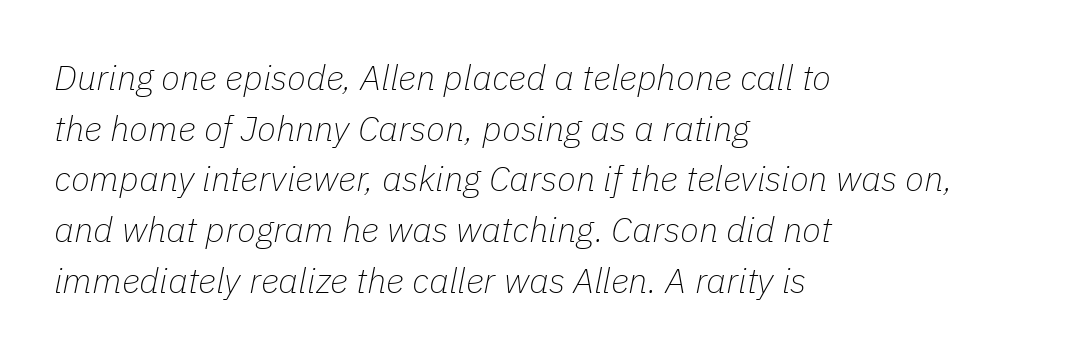
The image shows 35 px thin type, italic (leaning right); set left-aligned, normal line spacing (1.45x), normal letter spacing, not underlined; low stroke contrast and a medium x-height.
